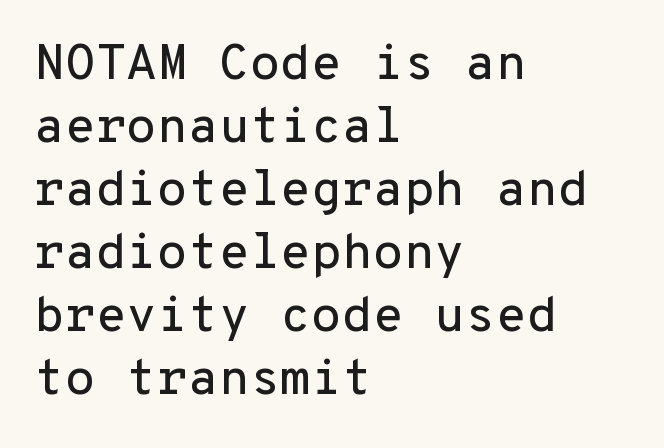
{"serif": "no", "italic": "no", "width": "normal", "stroke_contrast": "low", "x_height": "medium", "monospaced": "yes", "underline": "no", "align": "left", "line_spacing": "normal", "line_spacing_ratio": 1.26, "letter_spacing": "normal", "letter_spacing_em": 0.0, "glyph_px": 50}
